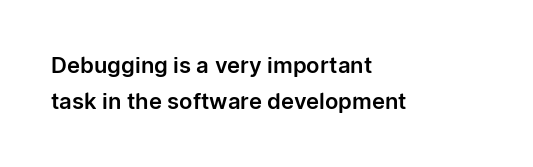
Q: Is the text italic (slanted)? A: No, it is upright.
Q: Is the text underlined? A: No.
Q: How is the paragraph aligned? A: Left-aligned.
Q: Is the spacing between letters normal or unusually wide? A: Normal.
Q: Is the spacing between lines tight, normal or loose? A: Normal.
